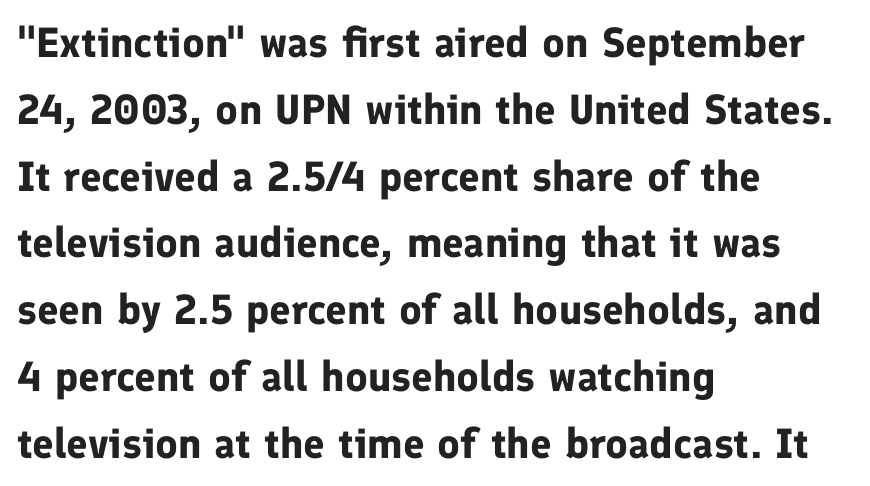
Weight: bold. Clear beneath every line of the passage. Rows of type keep a routine distance in the vertical direction. If you drew a line through each stem, it would be perfectly vertical. Each word holds together tightly as a unit, with standard inter-letter gaps.
